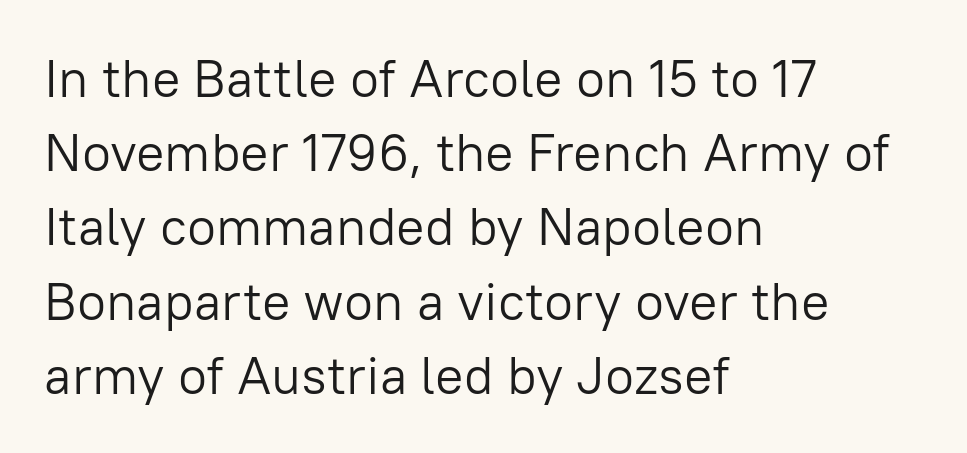
The characters are drawn with everyday or finer stroke widths. The letters stand upright; this is a roman face. Baseline-to-baseline distance is the conventional proportion of letter height. No extra tracking has been applied to these lines. The space directly below the letters is spotless. Look at the bottom of the vertical strokes: they stop flat, with no serifs.
